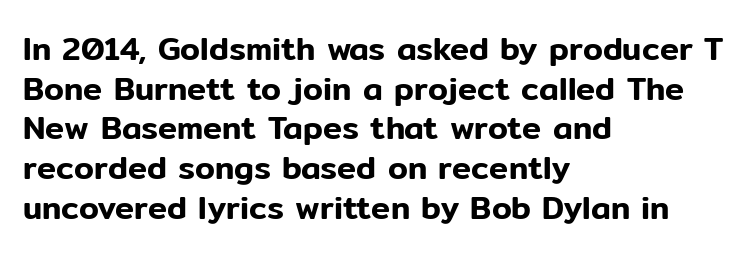
The image shows 32 px sans-serif type, upright; set left-aligned, line spacing 1.24x, normal letter spacing, not underlined; low stroke contrast and a medium x-height.
